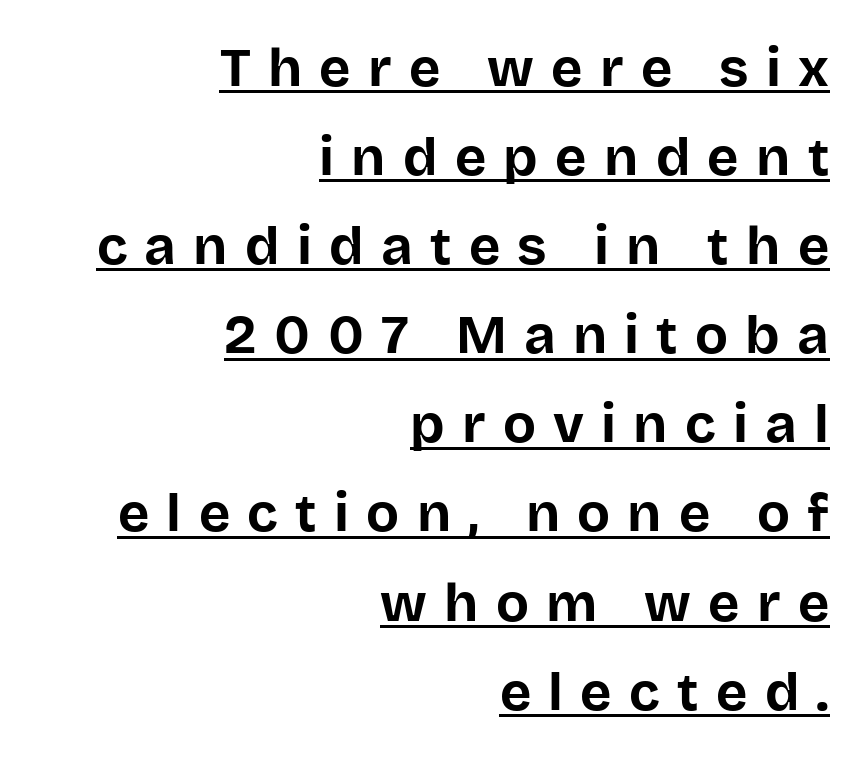
Q: Is the text bold? A: Yes.
Q: Is the text italic (slanted)? A: No, it is upright.
Q: Is the typeface a serif or a sans-serif typeface? A: Sans-serif.
Q: Is the text underlined? A: Yes.
Q: How is the paragraph aligned? A: Right-aligned.
Q: Is the spacing between letters normal or unusually wide? A: Unusually wide.
Q: Is the spacing between lines tight, normal or loose? A: Normal.
Q: Width (condensed, normal, or wide)? A: Normal.
Q: Stroke contrast? A: Low.
Q: x-height? A: Large.
Q: Monospaced? A: No.
